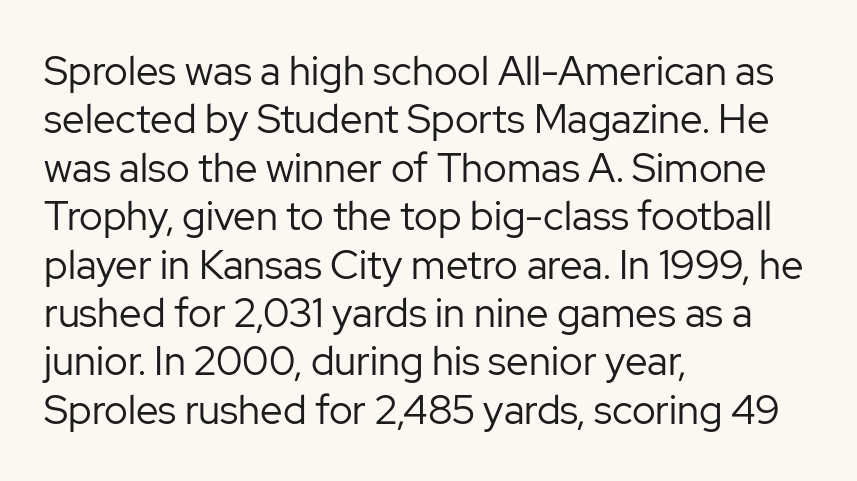
The image shows 40 px regular-weight sans-serif type, upright; set left-aligned, line spacing 1.21x, normal letter spacing, not underlined; low stroke contrast and a medium x-height.
